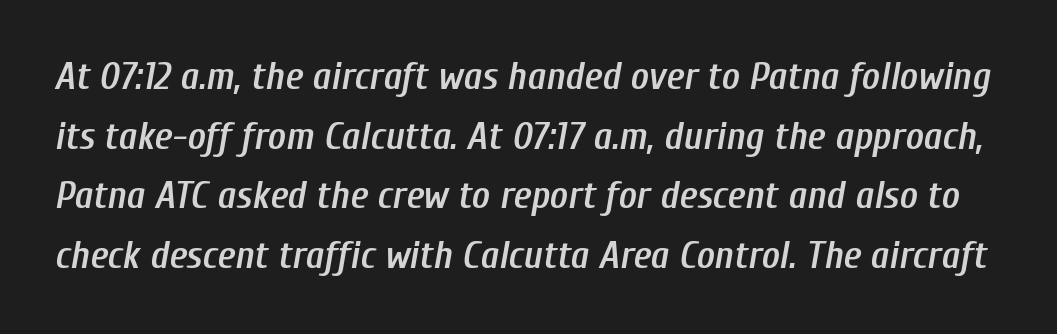
The image shows 39 px semibold, condensed type, italic (leaning right); set normal line spacing (1.53x), normal letter spacing, not underlined; low stroke contrast and a medium x-height.
